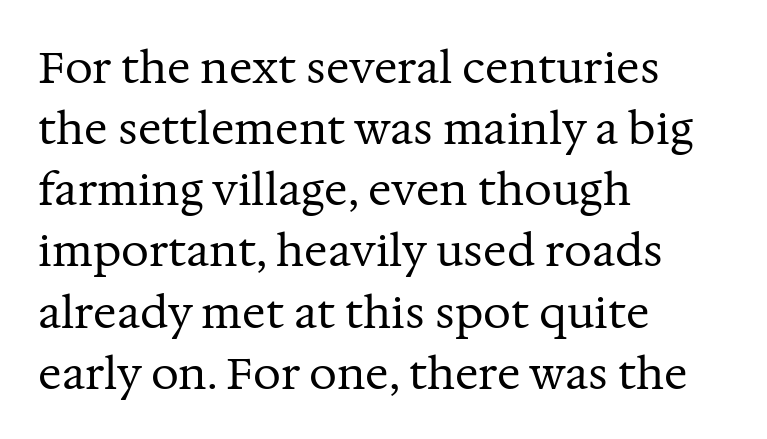
Every row of glyphs begins at an identical x-position on the left. A typesetter would call this proportional, since set widths differ per character. The typeface chosen for these lines features serifs. This reads as an unemphasized weight, regular at the heaviest. What's the leading like? Ordinary, nothing unusual. Lines of text with bare space underneath.
